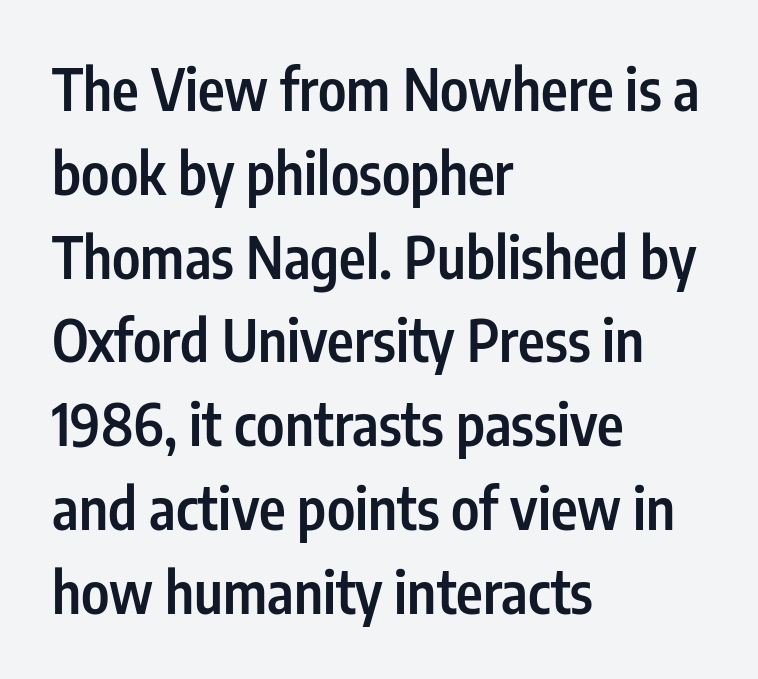
Tall strokes in this sample are plumb rather than angled. Varying glyph widths throughout — classic text-font behaviour. This sample is left-justified, so line endings fall wherever the words run out. Lines of text with bare space underneath.
